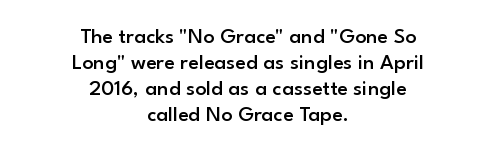
{"italic": "no", "bold": "semi", "underline": "no", "align": "center", "line_spacing_ratio": 1.18, "letter_spacing": "normal", "letter_spacing_em": 0.0, "glyph_px": 22}
